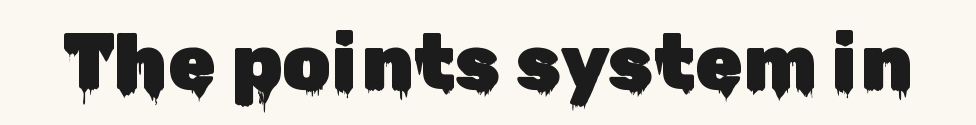
The image shows 78 px sans-serif type, upright; set normal letter spacing, not underlined; low stroke contrast and a medium x-height.
